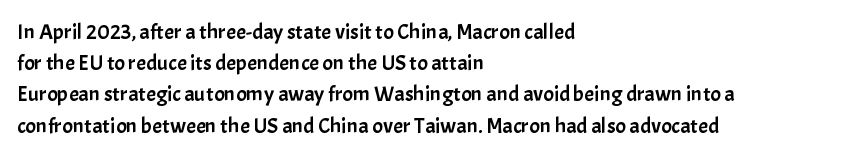
Nope, not italic — everything's standing straight. You could call the tracking neutral — neither tight nor loose. Descenders hang freely into open space. Vertical spacing — default. The compositor pushed each line to the left boundary.
